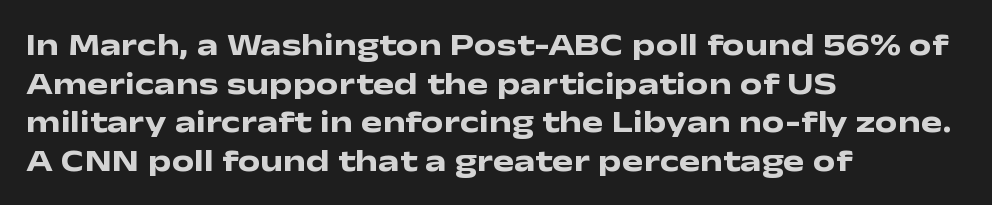
Q: Is the text bold? A: Yes.
Q: Is the text italic (slanted)? A: No, it is upright.
Q: Is the typeface a serif or a sans-serif typeface? A: Sans-serif.
Q: Is the text underlined? A: No.
Q: How is the paragraph aligned? A: Left-aligned.
Q: Is the spacing between letters normal or unusually wide? A: Normal.
Q: Width (condensed, normal, or wide)? A: Wide.
Q: Stroke contrast? A: Low.
Q: x-height? A: Medium.
Q: Monospaced? A: No.
